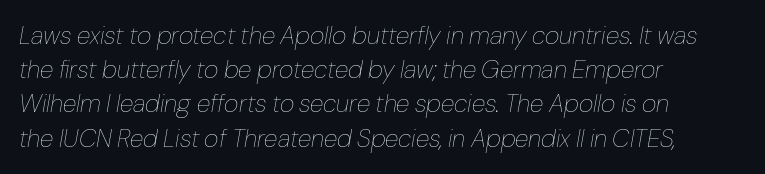
The image shows 25 px text type, italic (leaning right); set left-aligned, normal line spacing (1.37x), normal letter spacing, not underlined.
